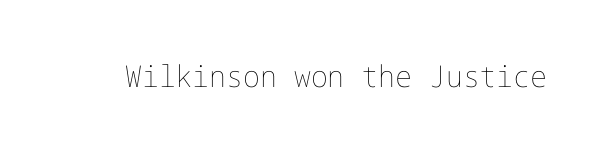
The image shows 30 px thin type, upright; set normal letter spacing, not underlined; low stroke contrast and a medium x-height.
